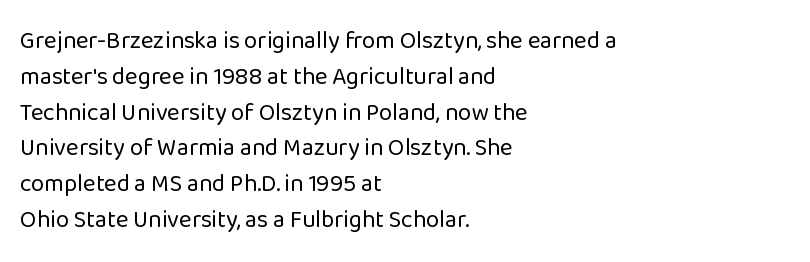
Q: Is the text bold? A: No.
Q: Is the text italic (slanted)? A: No, it is upright.
Q: Is the text underlined? A: No.
Q: How is the paragraph aligned? A: Left-aligned.
Q: Is the spacing between letters normal or unusually wide? A: Normal.
Q: Is the spacing between lines tight, normal or loose? A: Normal.
